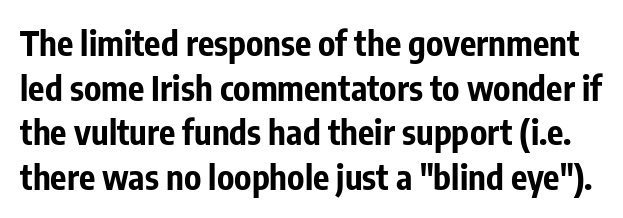
Does the weight exceed regular? Yes, all the way to bold. The face used here is proportionally spaced, like ordinary book or web type. How would I describe the line gaps? Plain and ordinary. Glyph-to-glyph distance matches everyday printed text.
